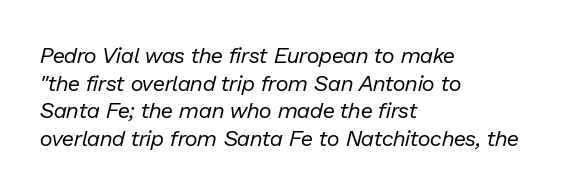
This sample is left-justified, so line endings fall wherever the words run out. The type is set solid horizontally, with unmodified tracking. The strokes carry an ordinary text weight at most. These lines sit exactly where default settings would place them. Quick note: italic.
